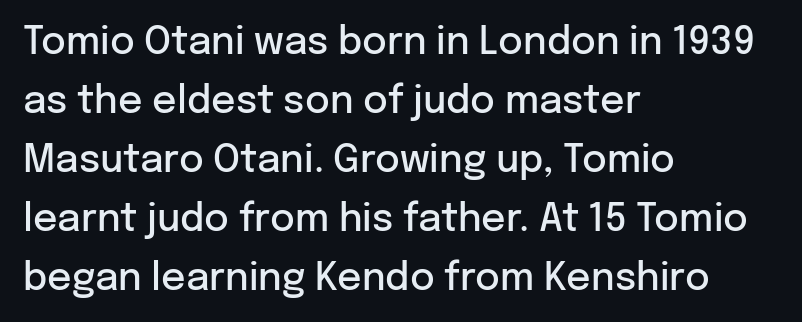
The image shows 38 px semibold sans-serif type, upright; set left-aligned, normal line spacing (1.55x), normal letter spacing, not underlined; low stroke contrast and a medium x-height.
